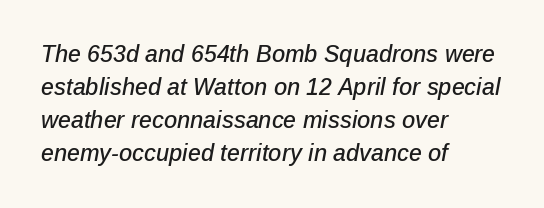
The image shows 23 px text type, italic (leaning right); set left-aligned, normal line spacing (1.44x), normal letter spacing, not underlined.
